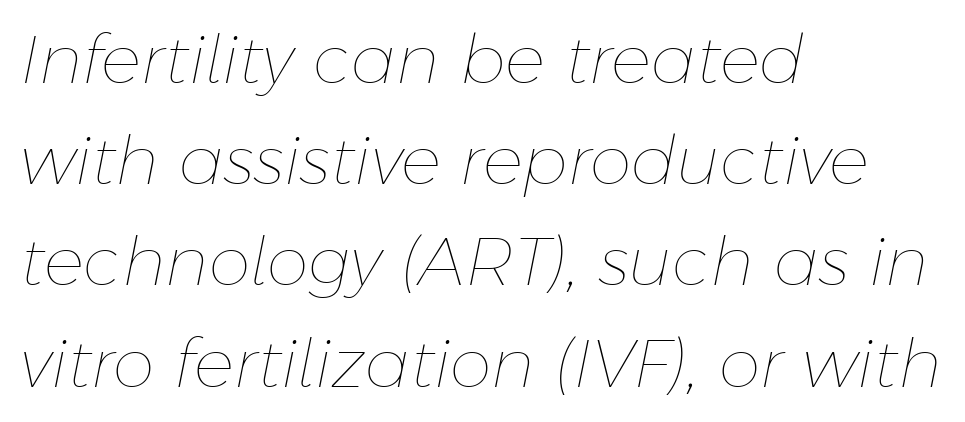
{"italic": "yes", "lean": "right", "slant_degrees": 11, "bold": "no", "weight": "thin", "width": "normal", "stroke_contrast": "low", "x_height": "medium", "monospaced": "no", "underline": "no", "align": "left", "line_spacing": "normal", "line_spacing_ratio": 1.51, "letter_spacing": "normal", "letter_spacing_em": 0.0, "glyph_px": 67}
